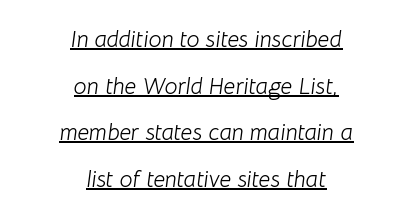
Q: Is the text bold? A: No.
Q: Is the text italic (slanted)? A: Yes, it leans right by about 8 degrees.
Q: Is the text underlined? A: Yes.
Q: How is the paragraph aligned? A: Centered.
Q: Is the spacing between letters normal or unusually wide? A: Normal.
Q: Is the spacing between lines tight, normal or loose? A: Loose.
